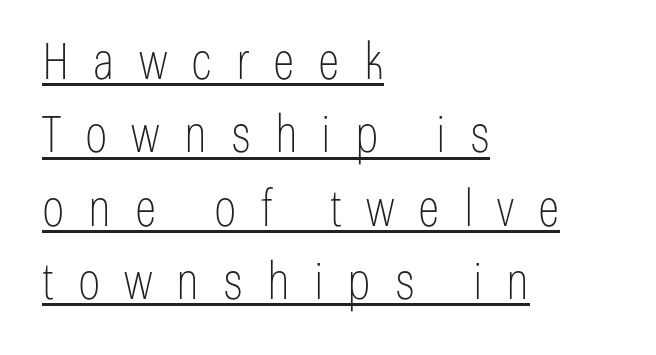
All the whitespace from short lines collects on the right. Compared with a typical body face, this is equally light or lighter still. Italic? Not at all — the glyphs are vertical. Do the characters align in a grid? No, the font is proportional.
